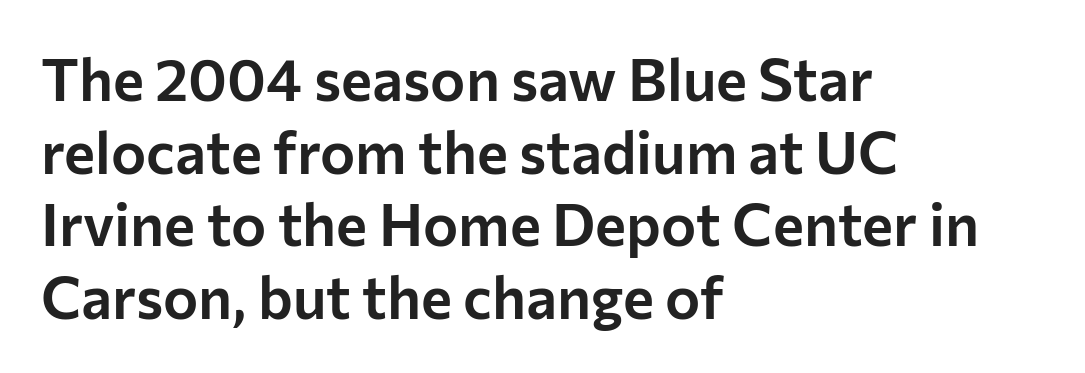
The image shows 59 px sans-serif type, upright; set left-aligned, line spacing 1.23x, normal letter spacing, not underlined; low stroke contrast and a medium x-height.
